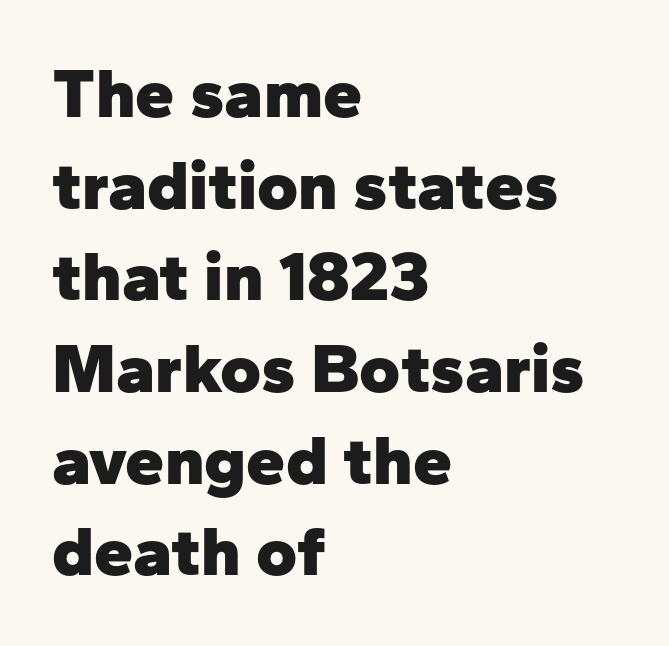
{"serif": "no", "italic": "no", "bold": "yes", "weight": "heavy", "width": "normal", "stroke_contrast": "low", "x_height": "medium", "monospaced": "no", "underline": "no", "align": "left", "line_spacing": "normal", "line_spacing_ratio": 1.31, "letter_spacing": "normal", "letter_spacing_em": 0.0, "glyph_px": 70}
